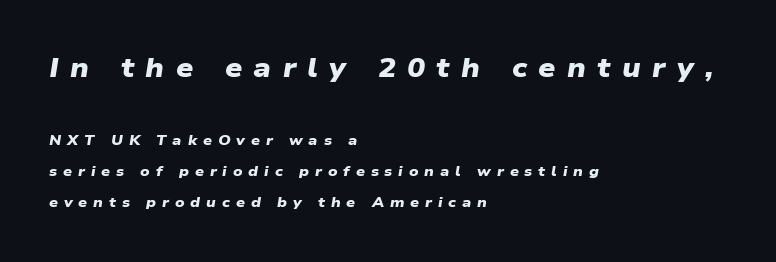
Q: Is the text bold? A: Yes.
Q: Is the text underlined? A: No.
Q: How is the paragraph aligned? A: Left-aligned.
Q: Is the spacing between letters normal or unusually wide? A: Unusually wide.
Q: Is the spacing between lines tight, normal or loose? A: Loose.
Q: Which block of text is set in a larger size, the first (top) or the second (bottom)? A: The first (top) one.
